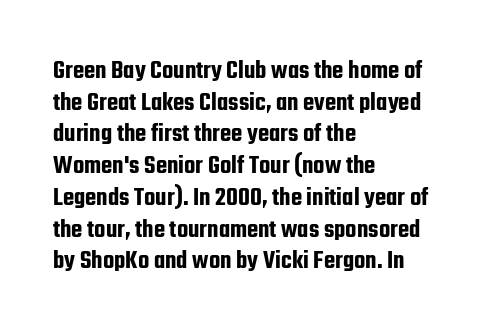
The image shows 26 px text type, upright; set left-aligned, line spacing 1.22x, normal letter spacing, not underlined.
